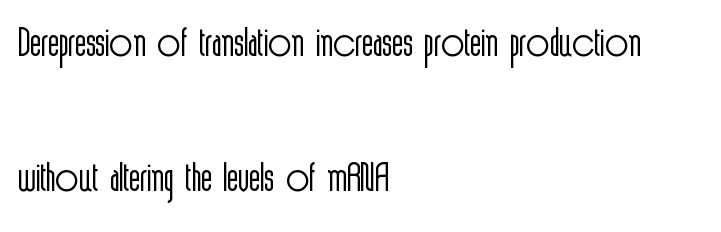
The axis of the letterforms is exactly vertical. The line texture is even and compact thanks to regular tracking. Proportional: the letters do not fall into vertical columns. The string is rendered with underlining switched off. Is there much room between lines? Yes — plenty of vertical air separates them. Every row of glyphs begins at an identical x-position on the left.
